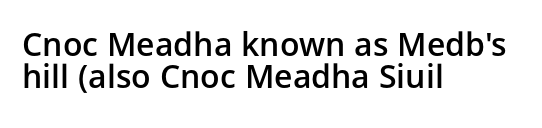
The image shows 32 px semibold sans-serif type, upright; set left-aligned, tight line spacing (1.01x), normal letter spacing, not underlined; low stroke contrast and a medium x-height.
